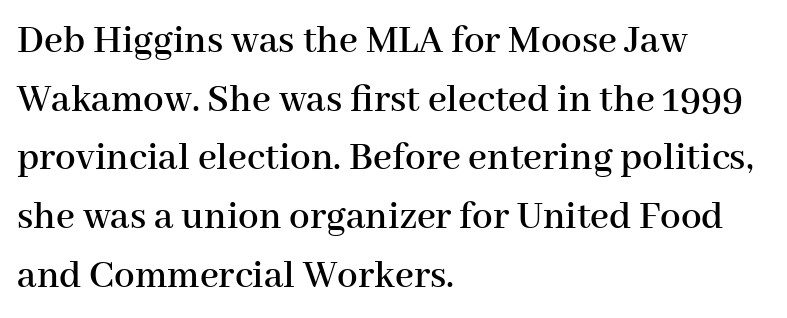
{"serif": "yes", "italic": "no", "width": "normal", "stroke_contrast": "high", "x_height": "medium", "monospaced": "no", "underline": "no", "align": "left", "line_spacing": "normal", "line_spacing_ratio": 1.43, "letter_spacing": "normal", "letter_spacing_em": 0.0, "glyph_px": 41}
